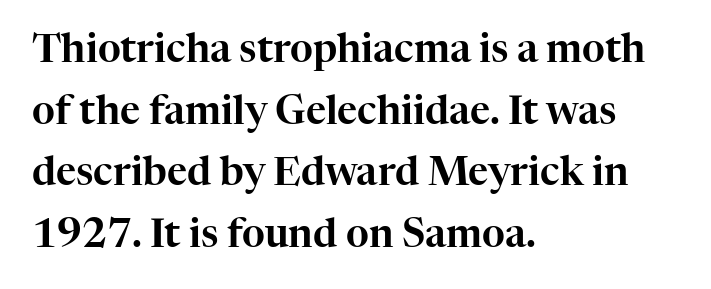
{"serif": "yes", "italic": "no", "width": "normal", "stroke_contrast": "high", "x_height": "medium", "monospaced": "no", "underline": "no", "align": "left", "line_spacing": "normal", "line_spacing_ratio": 1.58, "letter_spacing": "normal", "letter_spacing_em": 0.0, "glyph_px": 39}
